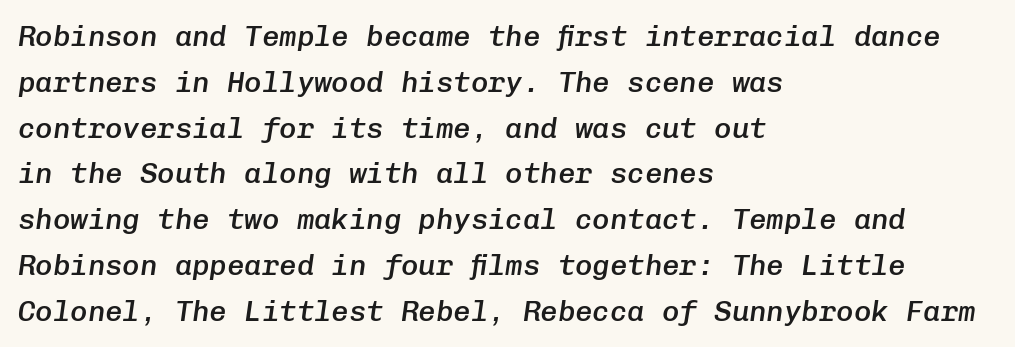
Q: Is the text bold? A: Semi-bold.
Q: Is the text italic (slanted)? A: Yes, it leans right by about 8 degrees.
Q: Is the text underlined? A: No.
Q: How is the paragraph aligned? A: Left-aligned.
Q: Is the spacing between letters normal or unusually wide? A: Normal.
Q: Is the spacing between lines tight, normal or loose? A: Normal.
Q: Width (condensed, normal, or wide)? A: Normal.
Q: Stroke contrast? A: Low.
Q: x-height? A: Medium.
Q: Monospaced? A: Yes.
